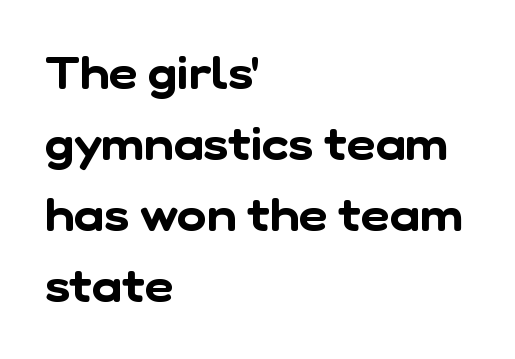
{"serif": "no", "width": "normal", "stroke_contrast": "low", "x_height": "medium", "monospaced": "no", "underline": "no", "align": "left", "line_spacing": "normal", "line_spacing_ratio": 1.58, "letter_spacing": "normal", "letter_spacing_em": 0.0, "glyph_px": 45}
